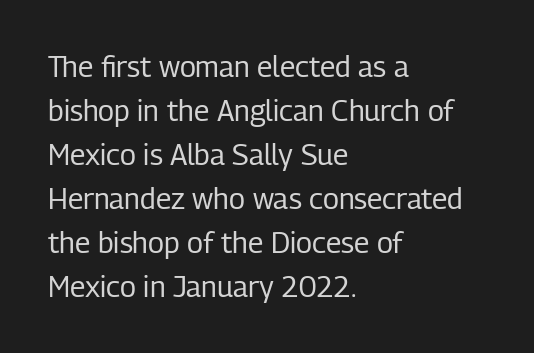
Q: Is the text bold? A: No.
Q: Is the text italic (slanted)? A: No, it is upright.
Q: Is the typeface a serif or a sans-serif typeface? A: Sans-serif.
Q: Is the text underlined? A: No.
Q: How is the paragraph aligned? A: Left-aligned.
Q: Is the spacing between letters normal or unusually wide? A: Normal.
Q: Is the spacing between lines tight, normal or loose? A: Normal.
Q: Width (condensed, normal, or wide)? A: Condensed.
Q: Stroke contrast? A: Low.
Q: x-height? A: Medium.
Q: Monospaced? A: No.
